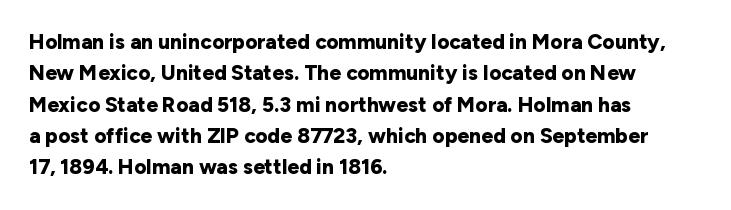
The passage shown is emphatically bold. The specimen reads as upright at a glance. Alignment: flush left. What stands out about the letter spacing? Nothing — it is the standard amount. The block of text has a typical density, with ordinary space between rows. The words here are not underlined.
